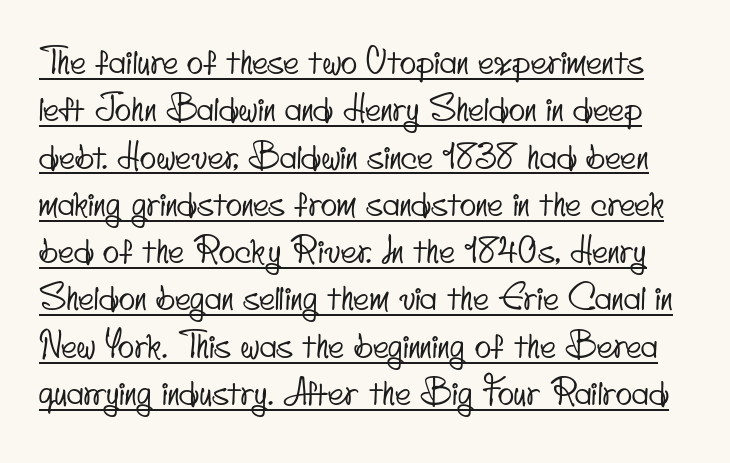
The image shows 34 px condensed sans-serif type; set normal line spacing (1.39x), normal letter spacing, underlined; low stroke contrast and a small x-height.
